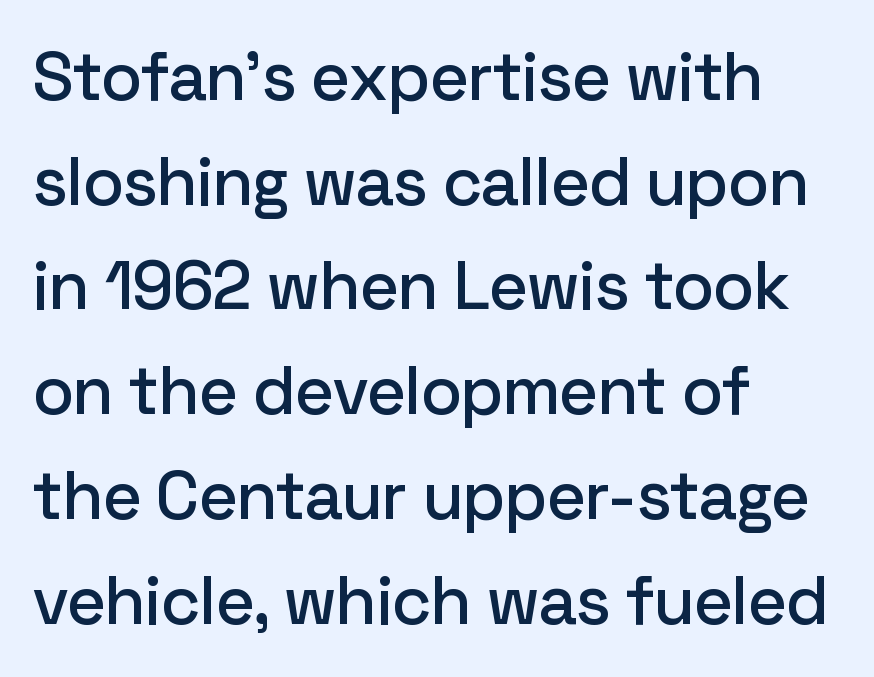
{"serif": "no", "italic": "no", "width": "normal", "stroke_contrast": "low", "x_height": "medium", "monospaced": "no", "underline": "no", "align": "left", "line_spacing": "normal", "line_spacing_ratio": 1.54, "letter_spacing": "normal", "letter_spacing_em": 0.0, "glyph_px": 68}
